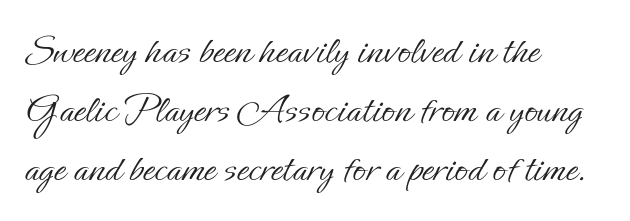
Where is the straight margin? On the left. Type without underlining. Vertical stems look standard width or narrower in stroke. Think of a printed novel: that variable character pitch is what you see here. This block has exactly the height ordinary leading produces.
